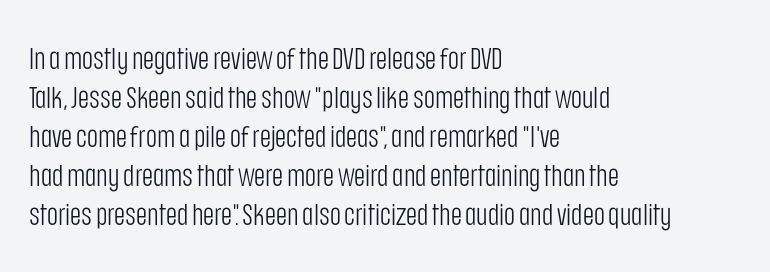
{"serif": "no", "italic": "no", "bold": "no", "weight": "light", "width": "condensed", "stroke_contrast": "low", "x_height": "large", "monospaced": "no", "underline": "no", "align": "left", "line_spacing": "normal", "line_spacing_ratio": 1.3, "letter_spacing": "normal", "letter_spacing_em": 0.0, "glyph_px": 30}
